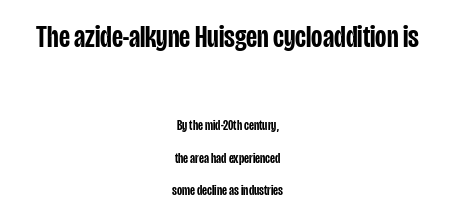
The image shows 31 px semibold, condensed sans-serif type, upright; set centered, loose line spacing (2.35x), normal letter spacing, not underlined; the first (top) block is 2.21x larger; low stroke contrast and a large x-height.
